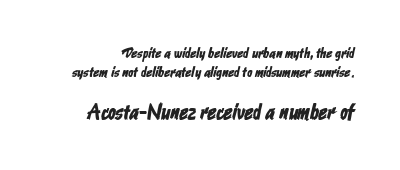
{"underline": "no", "line_spacing_ratio": 1.24, "letter_spacing": "normal", "letter_spacing_em": 0.0, "larger_block": "second", "size_ratio": 1.47, "glyph_px": 22}
